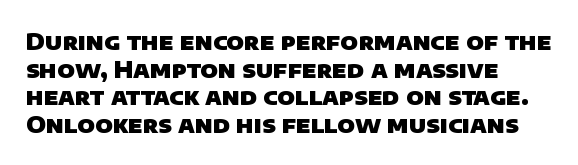
{"bold": "yes", "underline": "no", "align": "left", "line_spacing_ratio": 1.2, "letter_spacing": "normal", "letter_spacing_em": 0.0, "glyph_px": 23}
